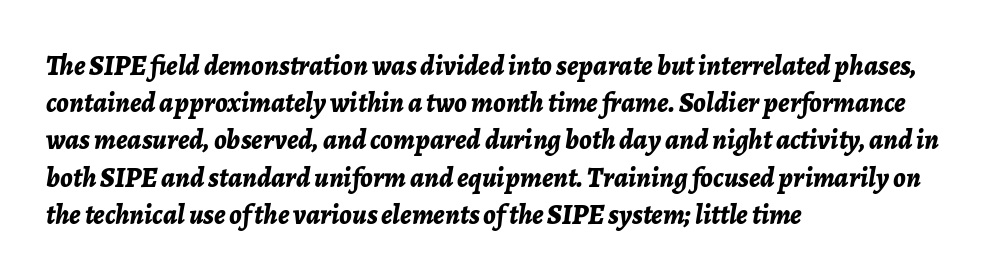
The image shows 28 px bold type, italic (leaning right); set left-aligned, normal line spacing (1.33x), normal letter spacing, not underlined; low stroke contrast and a medium x-height.
